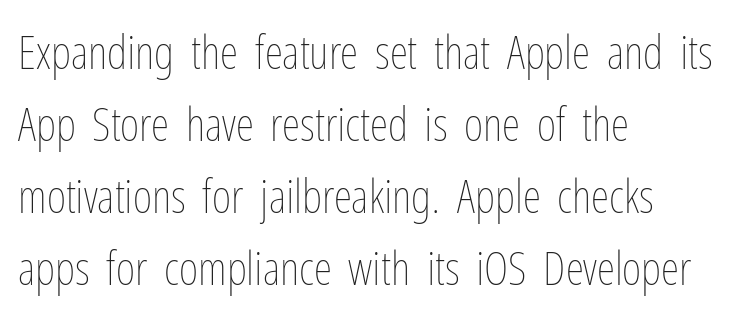
The image shows 47 px thin, condensed type, upright; set left-aligned, normal line spacing (1.53x), normal letter spacing, not underlined; low stroke contrast and a medium x-height.
